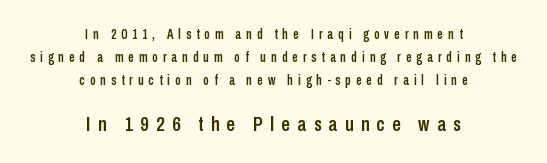
Q: Is the text italic (slanted)? A: No, it is upright.
Q: Is the text underlined? A: No.
Q: How is the paragraph aligned? A: Centered.
Q: Is the spacing between letters normal or unusually wide? A: Unusually wide.
Q: Is the spacing between lines tight, normal or loose? A: Normal.
Q: Which block of text is set in a larger size, the first (top) or the second (bottom)? A: The second (bottom) one.
